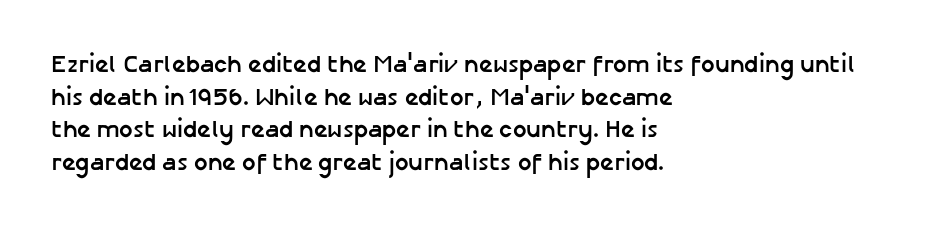
The image shows 24 px bold type, upright; set left-aligned, normal line spacing (1.36x), normal letter spacing, not underlined.
